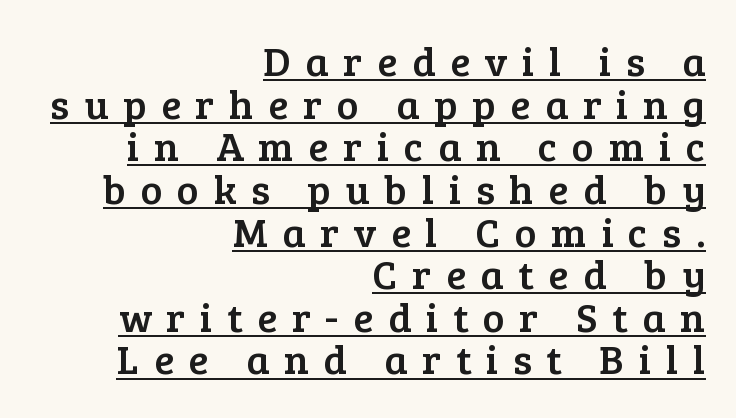
Q: Is the text italic (slanted)? A: No, it is upright.
Q: Is the typeface a serif or a sans-serif typeface? A: Serif.
Q: Is the text underlined? A: Yes.
Q: How is the paragraph aligned? A: Right-aligned.
Q: Is the spacing between letters normal or unusually wide? A: Unusually wide.
Q: Is the spacing between lines tight, normal or loose? A: Tight.
Q: Width (condensed, normal, or wide)? A: Normal.
Q: Stroke contrast? A: Low.
Q: x-height? A: Medium.
Q: Monospaced? A: No.
